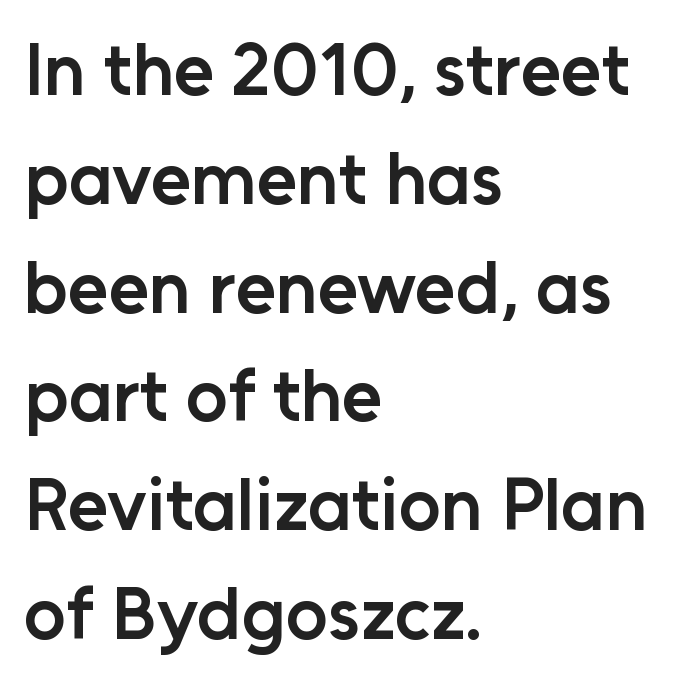
No italicization has been applied; the sample stays upright. The specimen omits any rule beneath the text block's lines. Each letter keeps its own natural width here, so spacing adapts to shape. The designer went with a sans here, leaving each stem footless. The letterforms sit shoulder to shoulder at normal distance.
